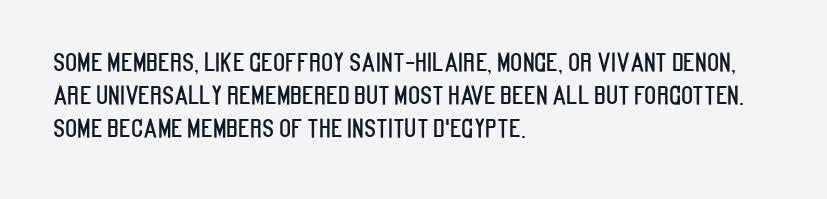
Q: Is the text italic (slanted)? A: No, it is upright.
Q: Is the text underlined? A: No.
Q: How is the paragraph aligned? A: Left-aligned.
Q: Is the spacing between letters normal or unusually wide? A: Normal.
Q: Is the spacing between lines tight, normal or loose? A: Normal.
